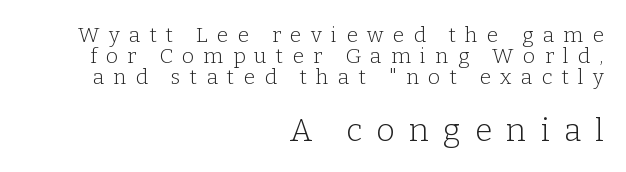
{"serif": "yes", "italic": "no", "bold": "no", "weight": "light", "width": "normal", "stroke_contrast": "low", "x_height": "medium", "monospaced": "no", "underline": "no", "align": "right", "line_spacing": "tight", "line_spacing_ratio": 1.0, "letter_spacing": "wide", "letter_spacing_em": 0.44, "larger_block": "second", "size_ratio": 1.52, "glyph_px": 32}
